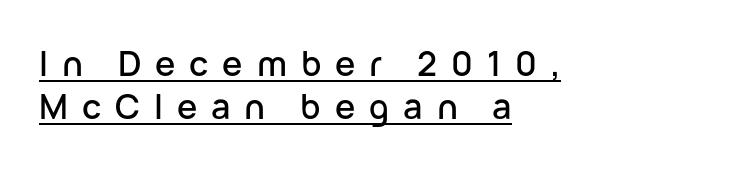
Q: Is the text italic (slanted)? A: No, it is upright.
Q: Is the typeface a serif or a sans-serif typeface? A: Sans-serif.
Q: Is the text underlined? A: Yes.
Q: How is the paragraph aligned? A: Left-aligned.
Q: Is the spacing between letters normal or unusually wide? A: Unusually wide.
Q: Is the spacing between lines tight, normal or loose? A: Normal.
Q: Width (condensed, normal, or wide)? A: Normal.
Q: Stroke contrast? A: Low.
Q: x-height? A: Medium.
Q: Monospaced? A: No.
